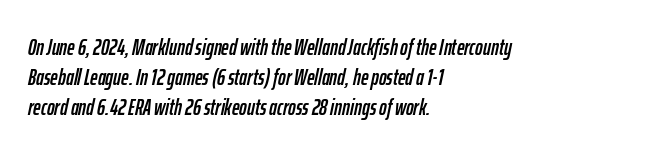
The face used here is rendered with its standard letterfit. A typesetter would call this leading conventional body-copy spacing. The passage is arranged the way most books set body copy — flush left. Underline: absent. Slanted lettering throughout.
